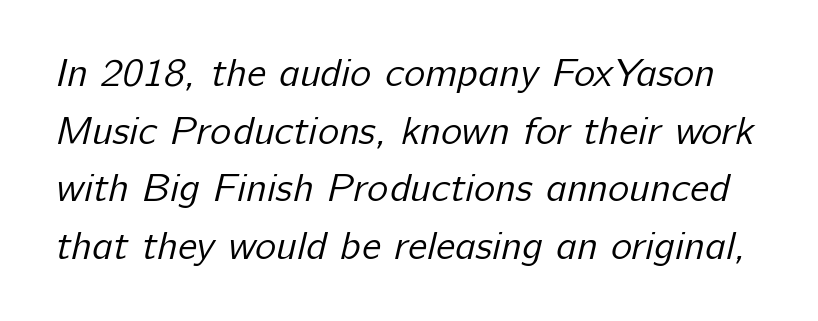
The image shows 40 px regular-weight sans-serif type; set normal line spacing (1.44x), normal letter spacing, not underlined; low stroke contrast and a medium x-height.
